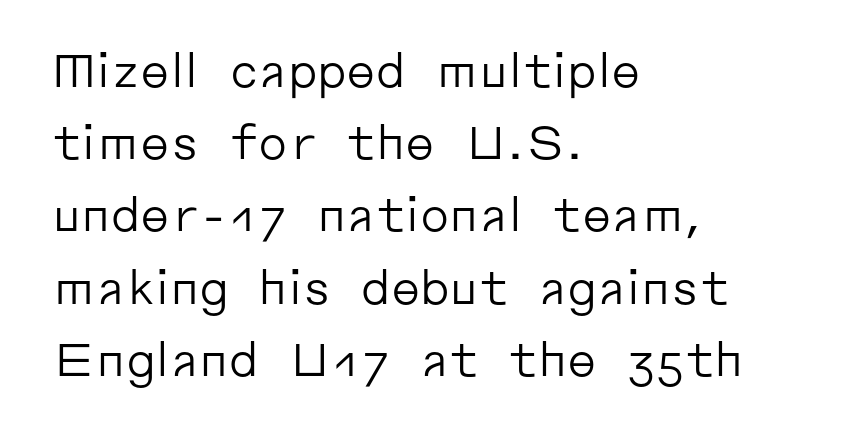
Q: Is the text bold? A: No.
Q: Is the text italic (slanted)? A: No, it is upright.
Q: Is the typeface a serif or a sans-serif typeface? A: Sans-serif.
Q: Is the text underlined? A: No.
Q: How is the paragraph aligned? A: Left-aligned.
Q: Is the spacing between letters normal or unusually wide? A: Normal.
Q: Is the spacing between lines tight, normal or loose? A: Normal.
Q: Width (condensed, normal, or wide)? A: Normal.
Q: Stroke contrast? A: Low.
Q: x-height? A: Medium.
Q: Monospaced? A: No.
